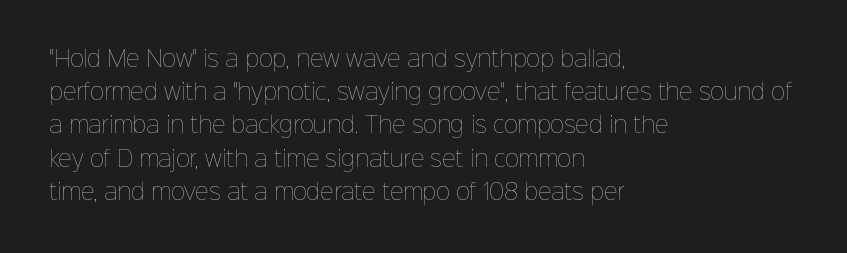
Q: Is the text bold? A: No.
Q: Is the text italic (slanted)? A: No, it is upright.
Q: Is the text underlined? A: No.
Q: How is the paragraph aligned? A: Left-aligned.
Q: Is the spacing between letters normal or unusually wide? A: Normal.
Q: Is the spacing between lines tight, normal or loose? A: Normal.
